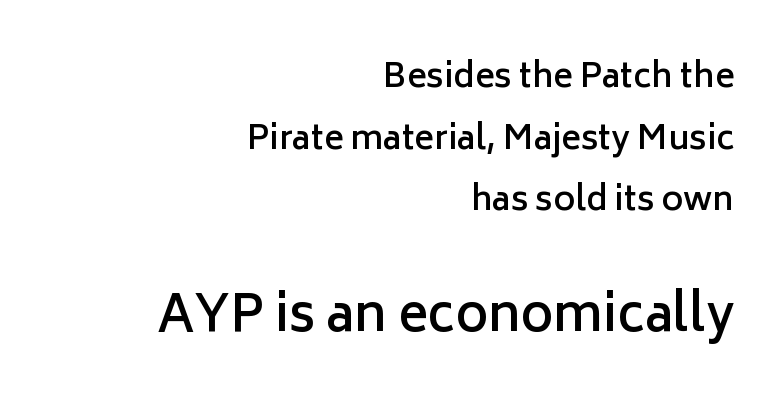
Line endings align vertically; line beginnings do not. Ordinary non-slanted type is in use. The tracking reads as untouched default to a designer's eye. Stroke thickness is moderately raised; the sample reads as semibold. You could not count columns in this text — the font is proportionally spaced. Bigger letters appear in the bottom chunk; the top chunk is reduced.
